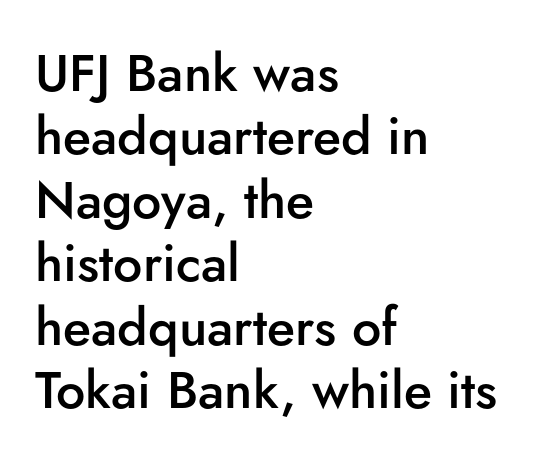
Q: Is the text bold? A: Semi-bold.
Q: Is the text italic (slanted)? A: No, it is upright.
Q: Is the typeface a serif or a sans-serif typeface? A: Sans-serif.
Q: Is the text underlined? A: No.
Q: How is the paragraph aligned? A: Left-aligned.
Q: Is the spacing between letters normal or unusually wide? A: Normal.
Q: Width (condensed, normal, or wide)? A: Normal.
Q: Stroke contrast? A: Low.
Q: x-height? A: Small.
Q: Monospaced? A: No.
